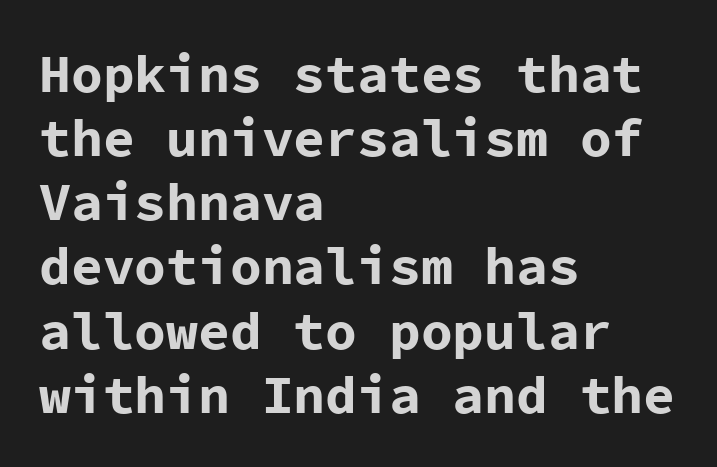
Q: Is the text bold? A: Yes.
Q: Is the text italic (slanted)? A: No, it is upright.
Q: Is the typeface a serif or a sans-serif typeface? A: Sans-serif.
Q: Is the text underlined? A: No.
Q: How is the paragraph aligned? A: Left-aligned.
Q: Is the spacing between letters normal or unusually wide? A: Normal.
Q: Width (condensed, normal, or wide)? A: Normal.
Q: Stroke contrast? A: Low.
Q: x-height? A: Medium.
Q: Monospaced? A: Yes.
